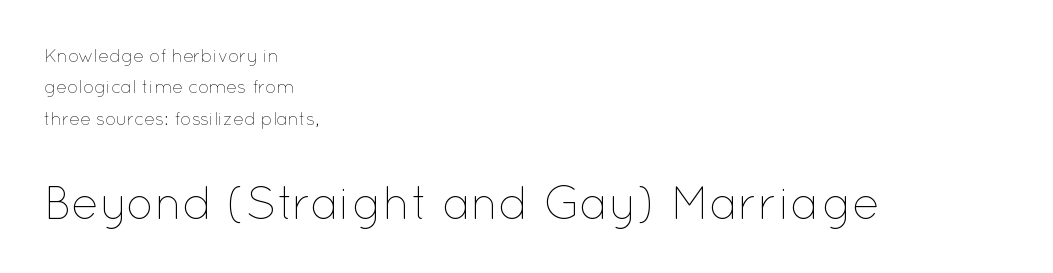
Q: Is the text bold? A: No.
Q: Is the text italic (slanted)? A: No, it is upright.
Q: Is the text underlined? A: No.
Q: How is the paragraph aligned? A: Left-aligned.
Q: Is the spacing between letters normal or unusually wide? A: Normal.
Q: Which block of text is set in a larger size, the first (top) or the second (bottom)? A: The second (bottom) one.
Q: Width (condensed, normal, or wide)? A: Normal.
Q: Stroke contrast? A: Low.
Q: x-height? A: Medium.
Q: Monospaced? A: No.
